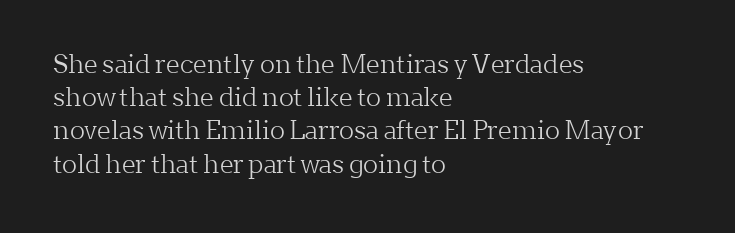
These lines sit exactly where default settings would place them. Decoration check: the copy has no underline. The typeface has the unassuming heft of standard copy or less. Horizontal alignment here is leftward, the default for most running prose.
